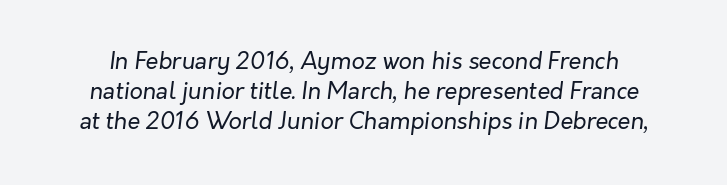
The image shows 23 px text type, italic (leaning right); set normal line spacing (1.3x), normal letter spacing, not underlined.
